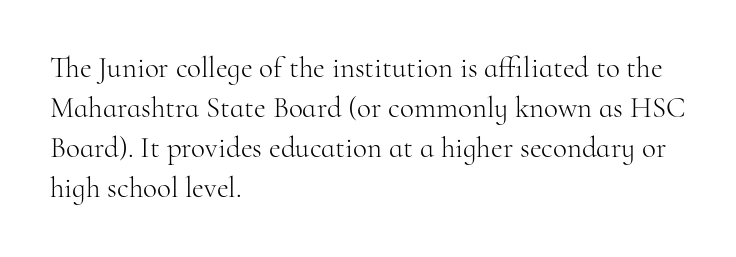
The image shows 29 px light serif type, upright; set left-aligned, normal line spacing (1.38x), normal letter spacing, not underlined; high stroke contrast and a small x-height.
